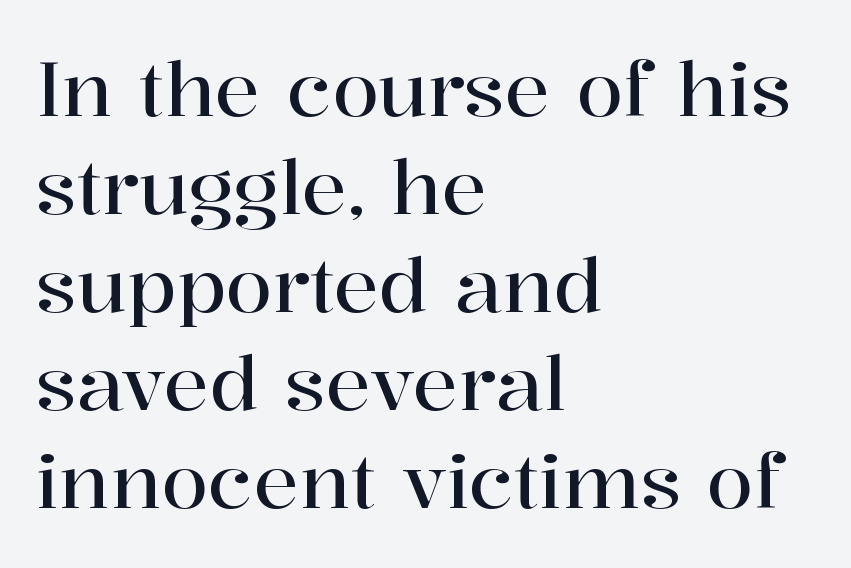
{"serif": "yes", "italic": "no", "width": "normal", "stroke_contrast": "high", "x_height": "medium", "monospaced": "no", "underline": "no", "align": "left", "line_spacing": "normal", "line_spacing_ratio": 1.29, "letter_spacing": "normal", "letter_spacing_em": 0.0, "glyph_px": 76}
